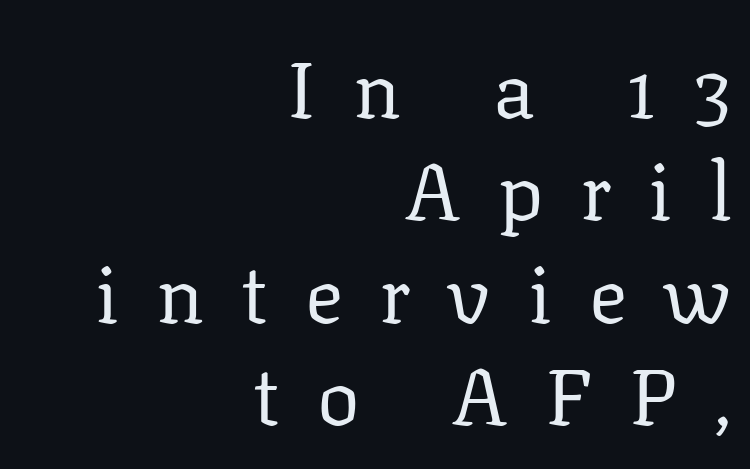
The image shows 80 px regular-weight serif type, upright; set right-aligned, normal line spacing (1.28x), unusually wide letter spacing (+0.46 em), not underlined; low stroke contrast and a medium x-height.
